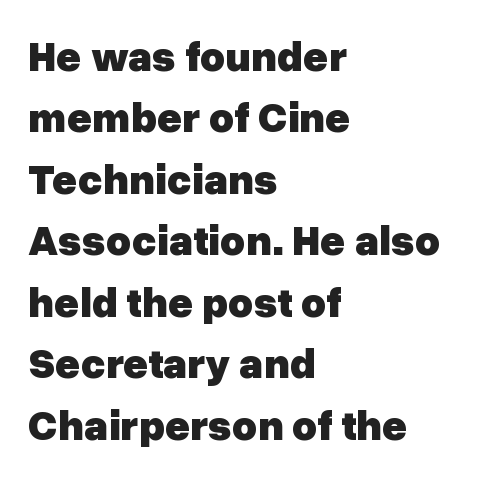
Vertical spacing — default. Chunky letters — that's bold for sure. Grotesque or geometric, the face here clearly has no serifs. Glance below the letters and you will spot only blank space. Every character sits straight up, as roman type does.
